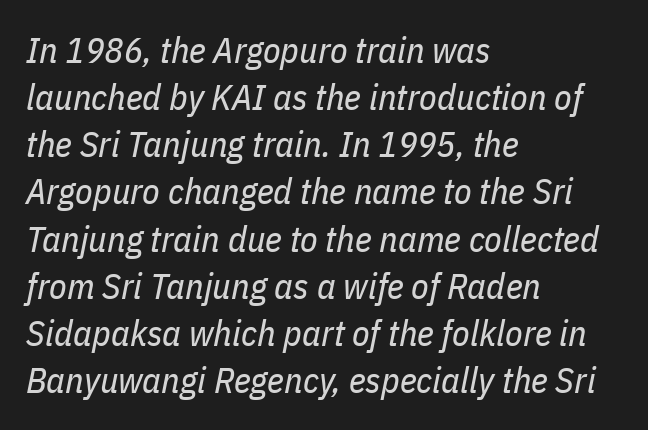
{"italic": "yes", "lean": "right", "slant_degrees": 11, "bold": "no", "weight": "regular", "width": "condensed", "stroke_contrast": "low", "x_height": "medium", "monospaced": "no", "underline": "no", "align": "left", "line_spacing": "normal", "line_spacing_ratio": 1.31, "letter_spacing": "normal", "letter_spacing_em": 0.0, "glyph_px": 36}
